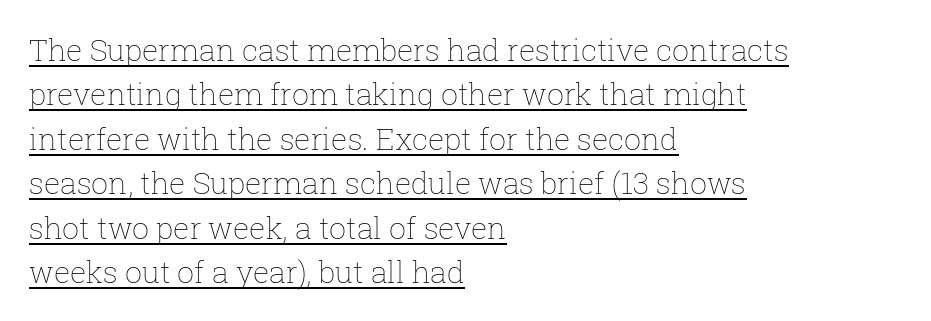
The image shows 30 px thin type, upright; set left-aligned, normal line spacing (1.48x), normal letter spacing, underlined; low stroke contrast and a medium x-height.
